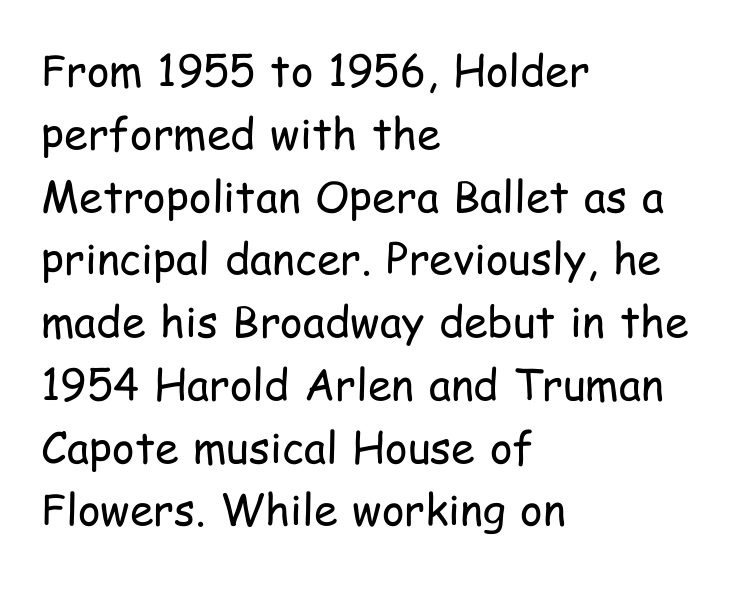
The image shows 43 px regular-weight, condensed sans-serif type, upright; set left-aligned, normal line spacing (1.46x), normal letter spacing, not underlined; low stroke contrast and a medium x-height.
